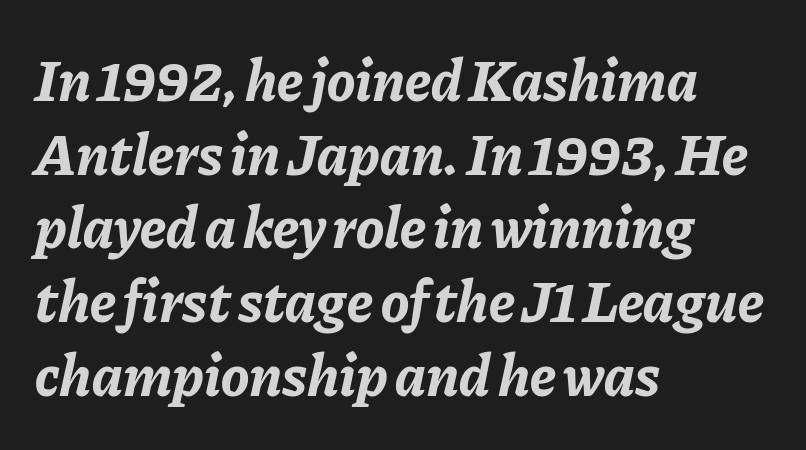
The image shows 59 px bold type, italic (leaning right); set left-aligned, normal line spacing (1.25x), normal letter spacing, not underlined; low stroke contrast and a medium x-height.
